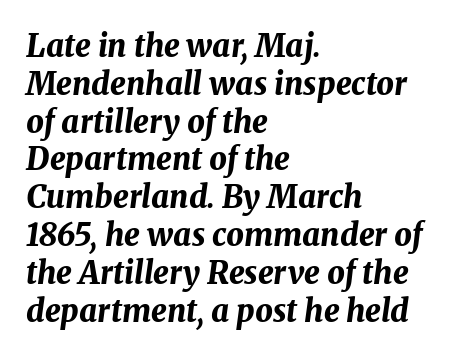
Q: Is the text bold? A: Yes.
Q: Is the text italic (slanted)? A: Yes, it leans right by about 8 degrees.
Q: Is the text underlined? A: No.
Q: How is the paragraph aligned? A: Left-aligned.
Q: Is the spacing between letters normal or unusually wide? A: Normal.
Q: Width (condensed, normal, or wide)? A: Normal.
Q: Stroke contrast? A: Medium.
Q: x-height? A: Medium.
Q: Monospaced? A: No.
